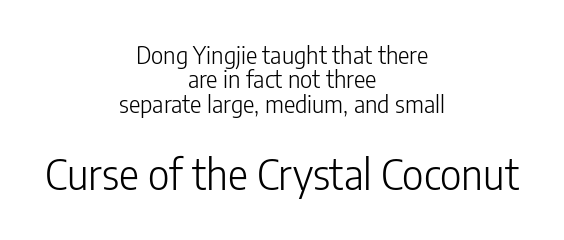
The words here are not underlined. Notice how the passage keeps no hard edge, just a central spine. Top chunk: small. Bottom chunk: large. If you measured baseline to baseline, you'd find a short distance.
